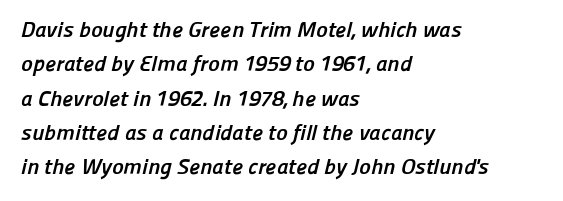
The space directly below the letters is spotless. Visually the block forms a straight wall on the left and a jagged coastline on the right. Inter-character spacing is left at the font's built-in metrics. Heavy, bold letterforms. Regular leading.
